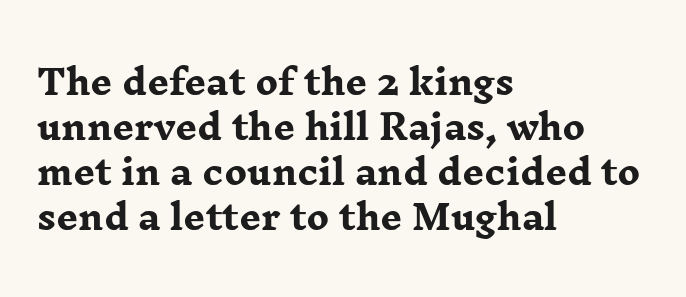
{"serif": "yes", "italic": "no", "bold": "yes", "weight": "heavy", "width": "wide", "stroke_contrast": "low", "x_height": "medium", "monospaced": "no", "underline": "no", "align": "left", "line_spacing": "normal", "line_spacing_ratio": 1.32, "letter_spacing": "normal", "letter_spacing_em": 0.0, "glyph_px": 34}
